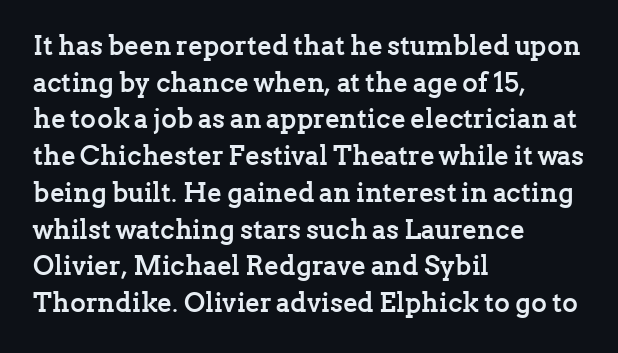
Q: Is the text bold? A: Yes.
Q: Is the text italic (slanted)? A: No, it is upright.
Q: Is the text underlined? A: No.
Q: How is the paragraph aligned? A: Left-aligned.
Q: Is the spacing between letters normal or unusually wide? A: Normal.
Q: Is the spacing between lines tight, normal or loose? A: Normal.
